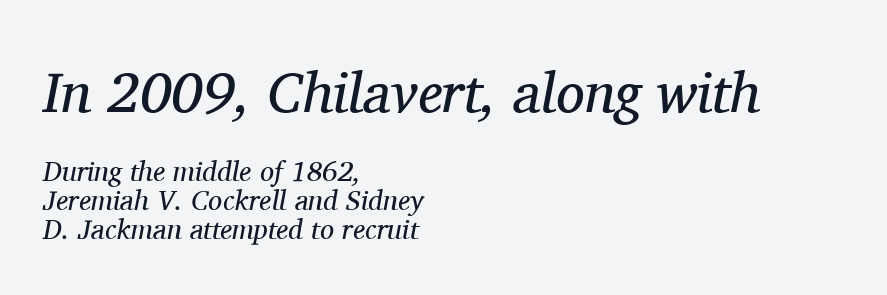
The image shows 57 px regular-weight serif type, italic (leaning right); set left-aligned, tight line spacing (1.03x), normal letter spacing, not underlined; the first (top) block is 2.04x larger; medium stroke contrast and a medium x-height.
